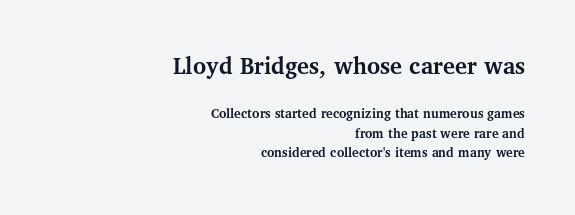
The image shows 25 px bold type, upright; set right-aligned, normal line spacing (1.38x), normal letter spacing, not underlined; the first (top) block is 1.79x larger.
